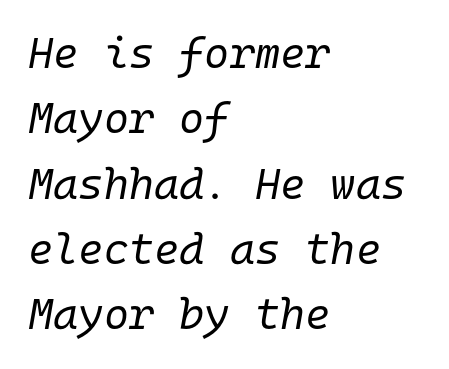
The letters march in equal steps, a hallmark of fixed-pitch type. The cut favours lightness, reaching ordinary text weight at its darkest. Vertical spacing — default. The whole block is typeset with a tilt.
